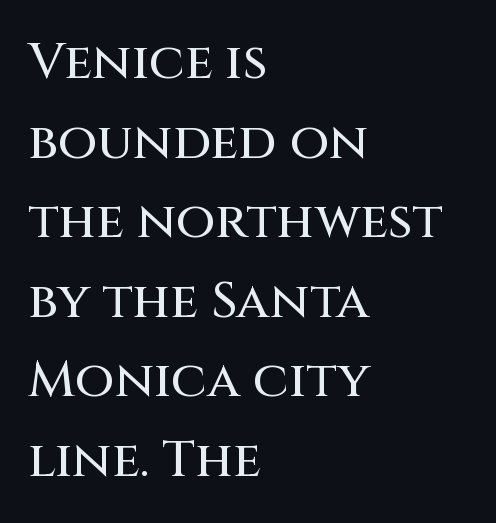
Q: Is the text italic (slanted)? A: No, it is upright.
Q: Is the typeface a serif or a sans-serif typeface? A: Sans-serif.
Q: Is the text underlined? A: No.
Q: How is the paragraph aligned? A: Left-aligned.
Q: Is the spacing between letters normal or unusually wide? A: Normal.
Q: Is the spacing between lines tight, normal or loose? A: Normal.
Q: Width (condensed, normal, or wide)? A: Normal.
Q: Stroke contrast? A: Medium.
Q: x-height? A: Large.
Q: Monospaced? A: No.
